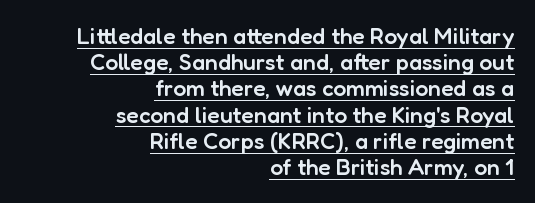
Q: Is the text bold? A: Semi-bold.
Q: Is the text italic (slanted)? A: No, it is upright.
Q: Is the text underlined? A: Yes.
Q: How is the paragraph aligned? A: Right-aligned.
Q: Is the spacing between letters normal or unusually wide? A: Normal.
Q: Is the spacing between lines tight, normal or loose? A: Tight.
